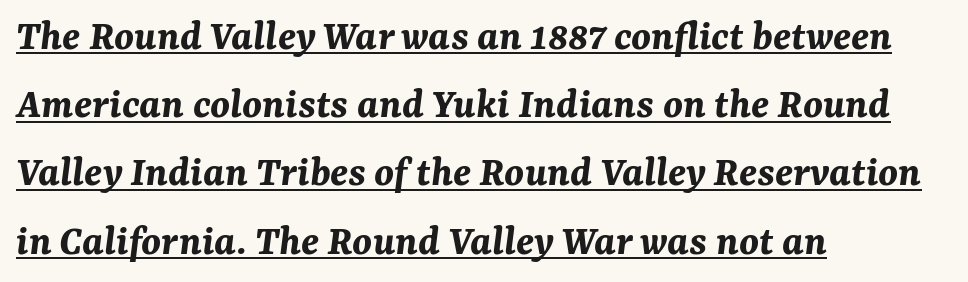
Q: Is the text bold? A: Yes.
Q: Is the text italic (slanted)? A: Yes, it leans right by about 7 degrees.
Q: Is the text underlined? A: Yes.
Q: How is the paragraph aligned? A: Left-aligned.
Q: Is the spacing between letters normal or unusually wide? A: Normal.
Q: Is the spacing between lines tight, normal or loose? A: Normal.
Q: Width (condensed, normal, or wide)? A: Normal.
Q: Stroke contrast? A: Medium.
Q: x-height? A: Medium.
Q: Monospaced? A: No.
